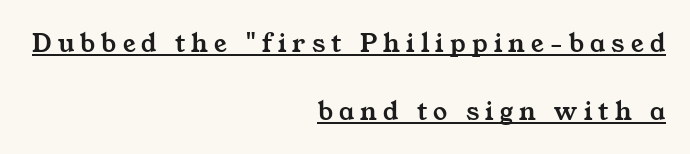
{"serif": "yes", "width": "wide", "stroke_contrast": "medium", "x_height": "medium", "monospaced": "no", "underline": "yes", "align": "right", "line_spacing": "loose", "line_spacing_ratio": 2.44, "letter_spacing": "wide", "letter_spacing_em": 0.22, "glyph_px": 28}
